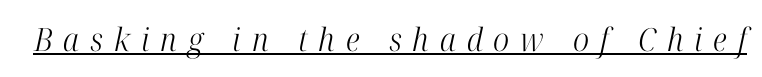
{"serif": "yes", "italic": "yes", "lean": "right", "slant_degrees": 12, "bold": "no", "weight": "light", "width": "condensed", "stroke_contrast": "high", "x_height": "medium", "monospaced": "no", "underline": "yes", "letter_spacing": "wide", "letter_spacing_em": 0.34, "glyph_px": 32}
